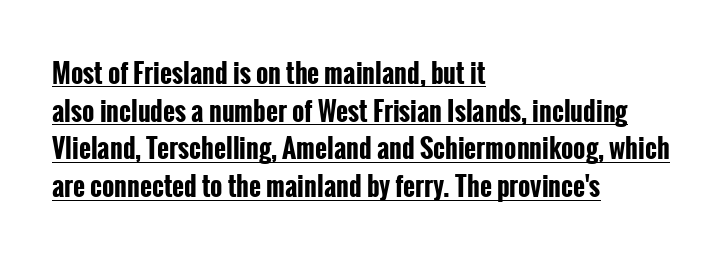
{"italic": "no", "bold": "yes", "underline": "yes", "align": "left", "line_spacing": "normal", "line_spacing_ratio": 1.45, "letter_spacing": "normal", "letter_spacing_em": 0.0, "glyph_px": 26}
